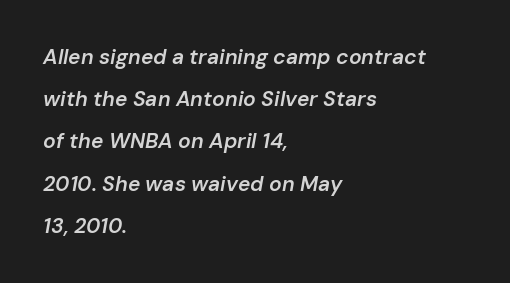
The image shows 21 px text type, italic (leaning right); set left-aligned, loose line spacing (2.01x), normal letter spacing, not underlined.
